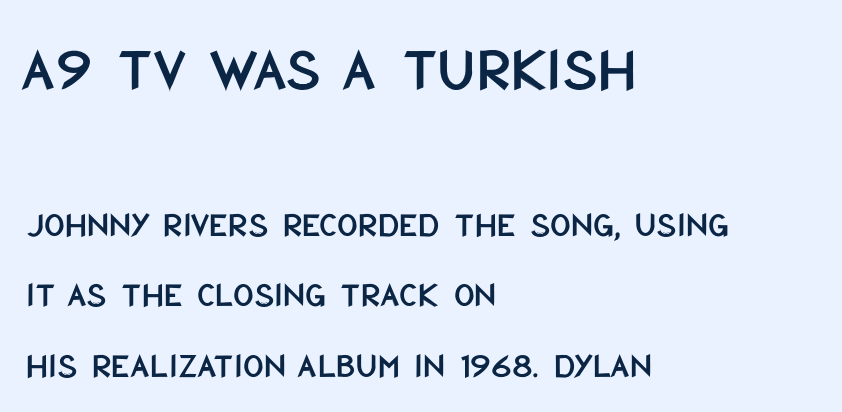
The image shows 63 px condensed sans-serif type, upright; set left-aligned, loose line spacing (1.96x), normal letter spacing, not underlined; the first (top) block is 1.75x larger; low stroke contrast and a large x-height.
